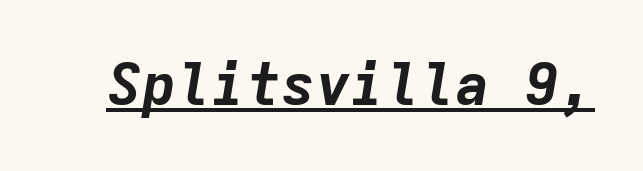
{"italic": "yes", "lean": "right", "slant_degrees": 9, "bold": "yes", "weight": "bold", "width": "normal", "stroke_contrast": "low", "x_height": "medium", "monospaced": "yes", "underline": "yes", "letter_spacing": "normal", "letter_spacing_em": 0.0, "glyph_px": 58}
